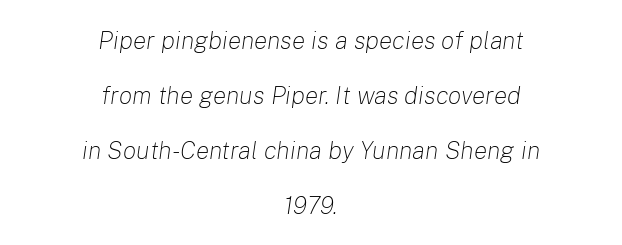
{"italic": "yes", "lean": "right", "slant_degrees": 8, "bold": "no", "underline": "no", "align": "center", "line_spacing": "loose", "line_spacing_ratio": 2.2, "letter_spacing": "normal", "letter_spacing_em": 0.0, "glyph_px": 25}
